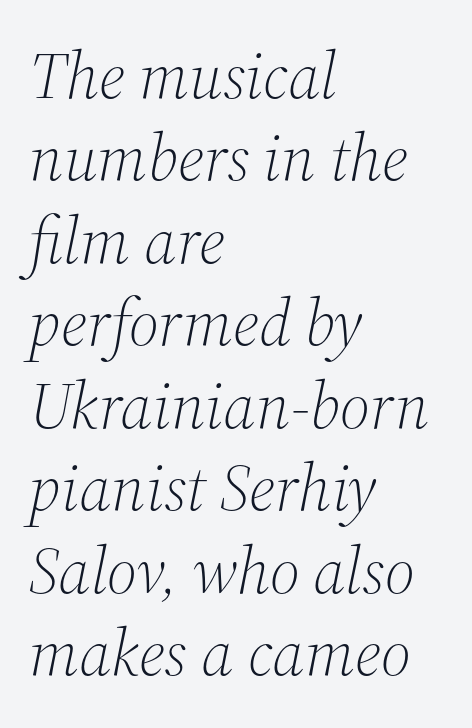
Q: Is the text bold? A: No.
Q: Is the text italic (slanted)? A: Yes, it leans right by about 12 degrees.
Q: Is the typeface a serif or a sans-serif typeface? A: Serif.
Q: Is the text underlined? A: No.
Q: How is the paragraph aligned? A: Left-aligned.
Q: Is the spacing between letters normal or unusually wide? A: Normal.
Q: Is the spacing between lines tight, normal or loose? A: Normal.
Q: Width (condensed, normal, or wide)? A: Normal.
Q: Stroke contrast? A: Medium.
Q: x-height? A: Medium.
Q: Monospaced? A: No.
